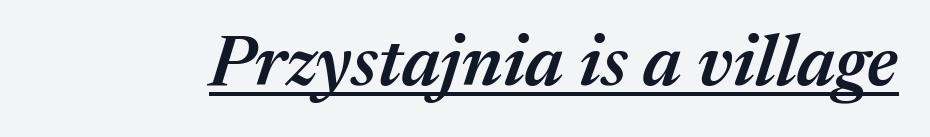
Q: Is the text bold? A: Semi-bold.
Q: Is the text italic (slanted)? A: Yes, it leans right by about 17 degrees.
Q: Is the text underlined? A: Yes.
Q: Is the spacing between letters normal or unusually wide? A: Normal.
Q: Width (condensed, normal, or wide)? A: Normal.
Q: Stroke contrast? A: Medium.
Q: x-height? A: Medium.
Q: Monospaced? A: No.
